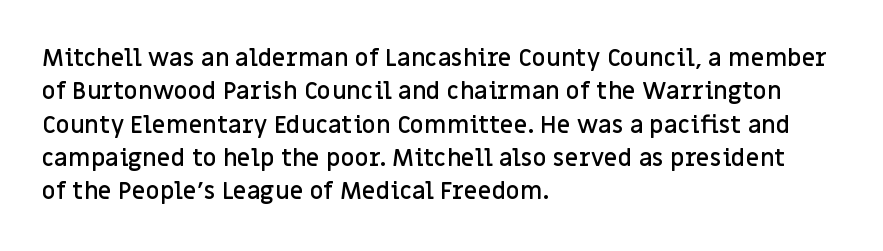
Q: Is the text bold? A: Semi-bold.
Q: Is the text italic (slanted)? A: No, it is upright.
Q: Is the text underlined? A: No.
Q: How is the paragraph aligned? A: Left-aligned.
Q: Is the spacing between letters normal or unusually wide? A: Normal.
Q: Is the spacing between lines tight, normal or loose? A: Normal.
